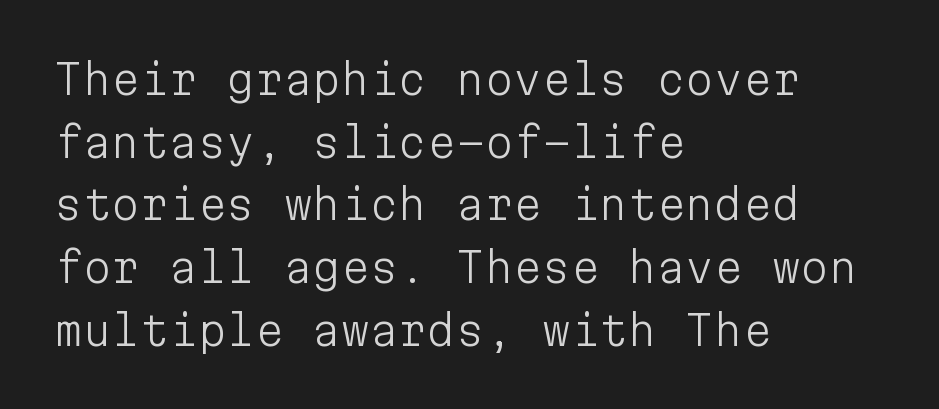
{"serif": "no", "italic": "no", "bold": "no", "weight": "light", "width": "normal", "stroke_contrast": "low", "x_height": "medium", "monospaced": "yes", "underline": "no", "align": "left", "line_spacing": "normal", "line_spacing_ratio": 1.53, "letter_spacing": "normal", "letter_spacing_em": 0.0, "glyph_px": 41}
